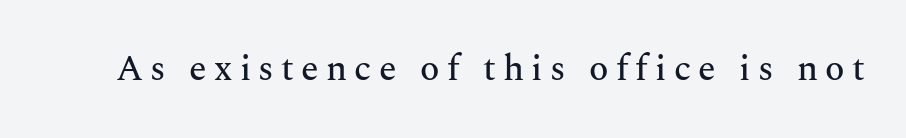
{"serif": "yes", "italic": "no", "width": "normal", "stroke_contrast": "medium", "x_height": "medium", "monospaced": "no", "underline": "no", "letter_spacing": "wide", "letter_spacing_em": 0.2, "glyph_px": 36}
